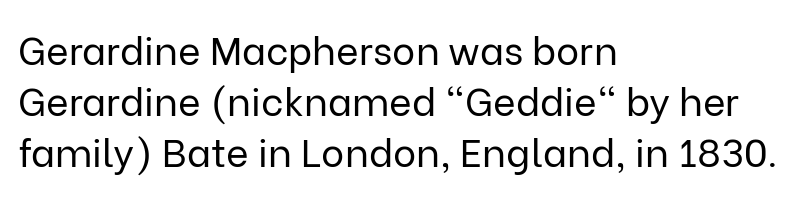
Q: Is the text bold? A: No.
Q: Is the text italic (slanted)? A: No, it is upright.
Q: Is the typeface a serif or a sans-serif typeface? A: Sans-serif.
Q: Is the text underlined? A: No.
Q: How is the paragraph aligned? A: Left-aligned.
Q: Is the spacing between letters normal or unusually wide? A: Normal.
Q: Is the spacing between lines tight, normal or loose? A: Normal.
Q: Width (condensed, normal, or wide)? A: Normal.
Q: Stroke contrast? A: Low.
Q: x-height? A: Medium.
Q: Monospaced? A: No.
